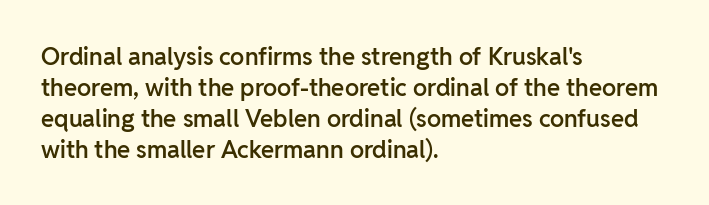
The image shows 24 px text type, upright; set left-aligned, normal line spacing (1.29x), normal letter spacing, not underlined.
